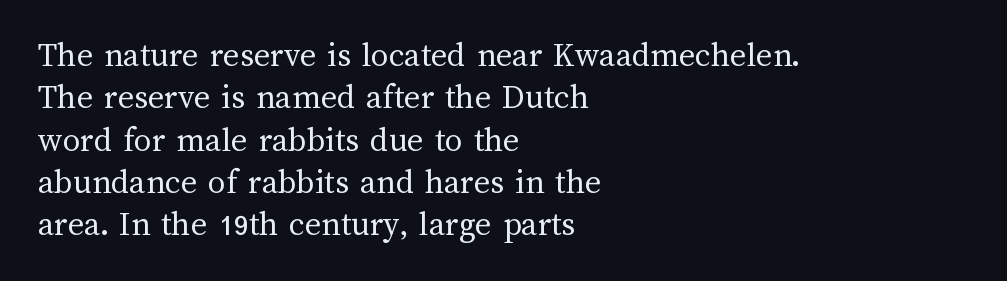
Q: Is the text bold? A: No.
Q: Is the text italic (slanted)? A: No, it is upright.
Q: Is the text underlined? A: No.
Q: How is the paragraph aligned? A: Left-aligned.
Q: Is the spacing between letters normal or unusually wide? A: Normal.
Q: Width (condensed, normal, or wide)? A: Normal.
Q: Stroke contrast? A: Medium.
Q: x-height? A: Medium.
Q: Monospaced? A: No.
